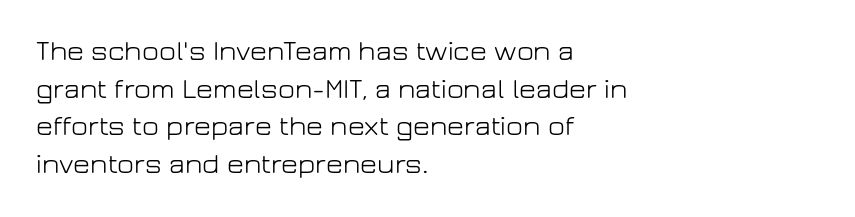
The image shows 29 px light sans-serif type, upright; set left-aligned, normal line spacing (1.3x), normal letter spacing, not underlined; low stroke contrast and a medium x-height.
